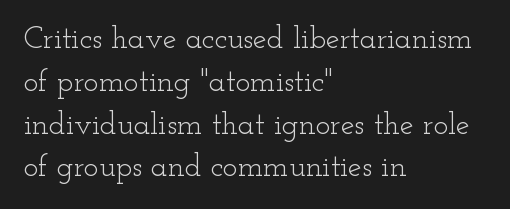
Q: Is the text bold? A: No.
Q: Is the text italic (slanted)? A: No, it is upright.
Q: Is the typeface a serif or a sans-serif typeface? A: Serif.
Q: Is the text underlined? A: No.
Q: How is the paragraph aligned? A: Left-aligned.
Q: Is the spacing between letters normal or unusually wide? A: Normal.
Q: Is the spacing between lines tight, normal or loose? A: Normal.
Q: Width (condensed, normal, or wide)? A: Wide.
Q: Stroke contrast? A: Low.
Q: x-height? A: Small.
Q: Monospaced? A: No.
